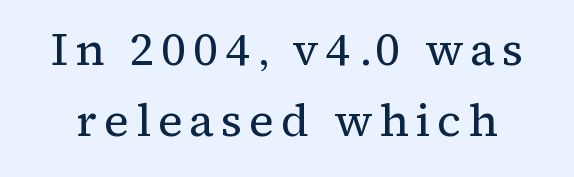
Character widths vary here, with narrow letters taking less room than wide ones. Italic: no, the glyphs are upright roman. Observe the serifs anchoring each vertical stroke in this sample. The weight tops out at a normal text grade.
